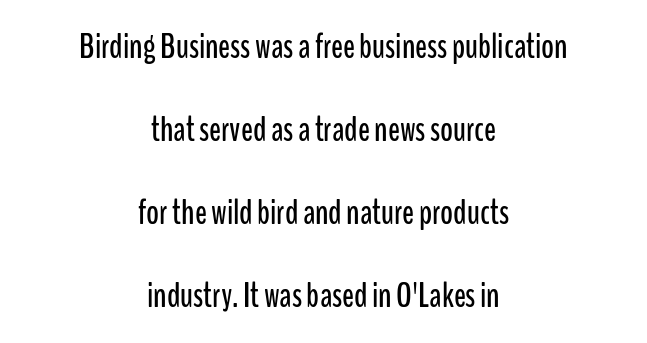
The image shows 35 px condensed sans-serif type, upright; set centered, loose line spacing (2.37x), normal letter spacing, not underlined; low stroke contrast and a medium x-height.
